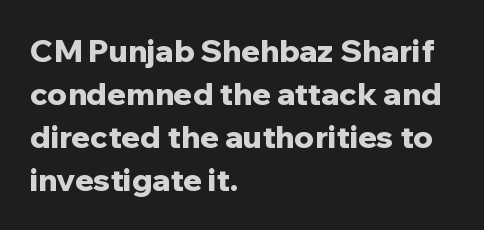
The image shows 31 px bold sans-serif type, upright; set left-aligned, normal line spacing (1.39x), normal letter spacing, not underlined; low stroke contrast and a medium x-height.
